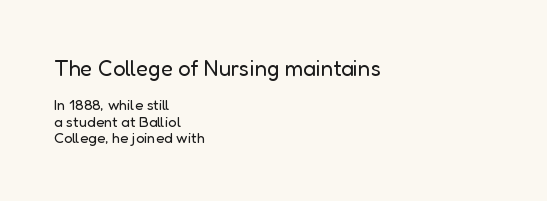
The image shows 22 px text type, upright; set left-aligned, tight line spacing (1.08x), normal letter spacing, not underlined; the first (top) block is 1.47x larger.
